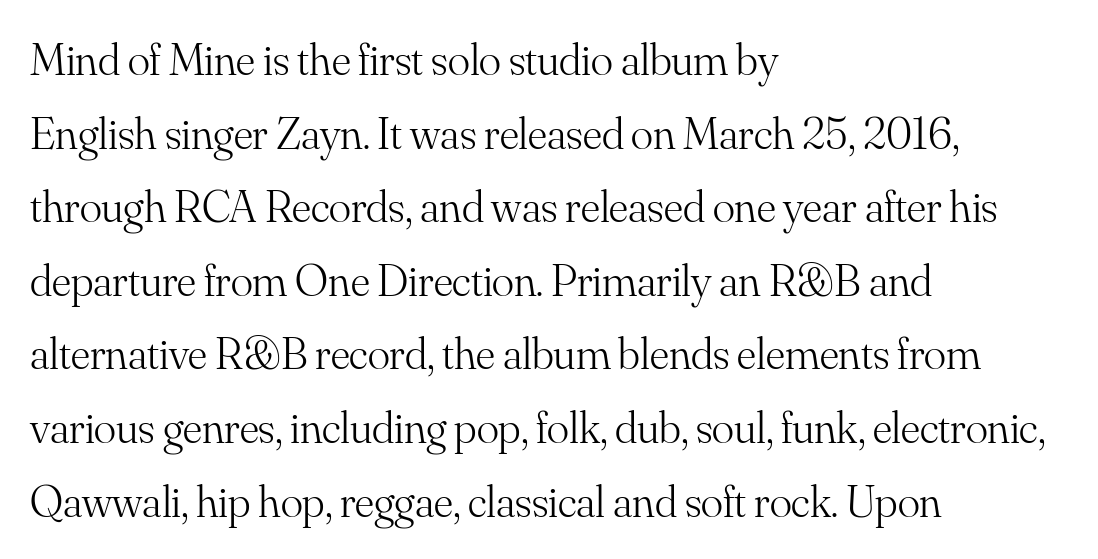
The image shows 46 px light serif type, upright; set left-aligned, normal line spacing (1.6x), normal letter spacing, not underlined; medium stroke contrast and a small x-height.
